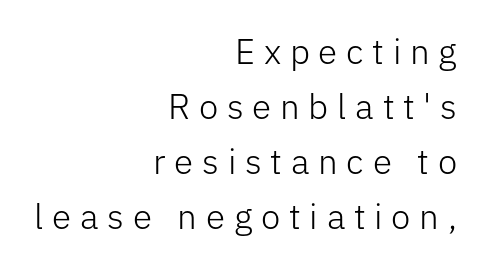
Q: Is the text bold? A: No.
Q: Is the text italic (slanted)? A: No, it is upright.
Q: Is the typeface a serif or a sans-serif typeface? A: Sans-serif.
Q: Is the text underlined? A: No.
Q: How is the paragraph aligned? A: Right-aligned.
Q: Is the spacing between letters normal or unusually wide? A: Unusually wide.
Q: Is the spacing between lines tight, normal or loose? A: Normal.
Q: Width (condensed, normal, or wide)? A: Normal.
Q: Stroke contrast? A: Low.
Q: x-height? A: Medium.
Q: Monospaced? A: No.
